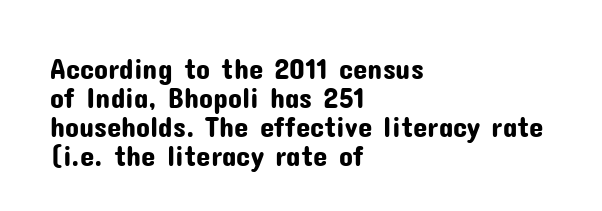
{"serif": "no", "italic": "no", "width": "normal", "stroke_contrast": "low", "x_height": "medium", "monospaced": "no", "underline": "no", "align": "left", "line_spacing": "tight", "line_spacing_ratio": 1.0, "letter_spacing": "normal", "letter_spacing_em": 0.0, "glyph_px": 29}
